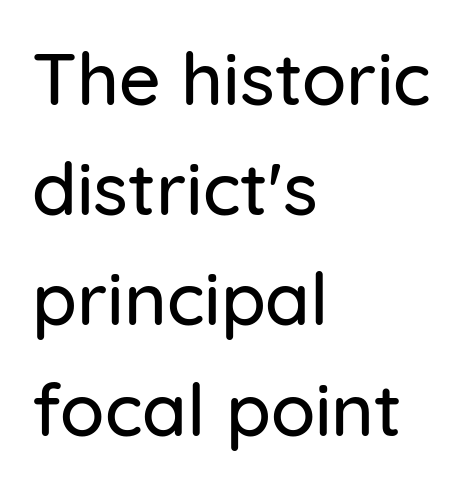
Q: Is the text italic (slanted)? A: No, it is upright.
Q: Is the typeface a serif or a sans-serif typeface? A: Sans-serif.
Q: Is the text underlined? A: No.
Q: How is the paragraph aligned? A: Left-aligned.
Q: Is the spacing between letters normal or unusually wide? A: Normal.
Q: Is the spacing between lines tight, normal or loose? A: Normal.
Q: Width (condensed, normal, or wide)? A: Normal.
Q: Stroke contrast? A: Low.
Q: x-height? A: Medium.
Q: Monospaced? A: No.
